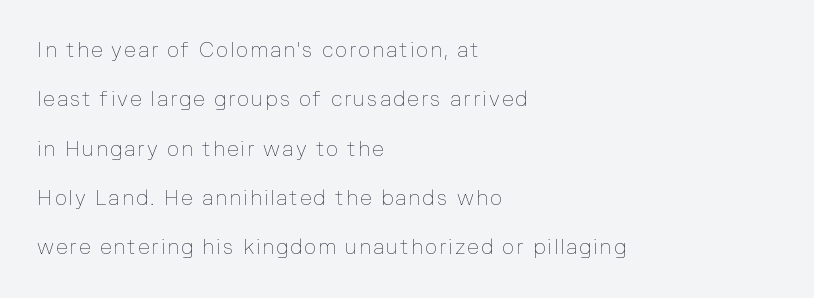
The image shows 21 px text type, upright; set left-aligned, loose line spacing (2.35x), not underlined.
